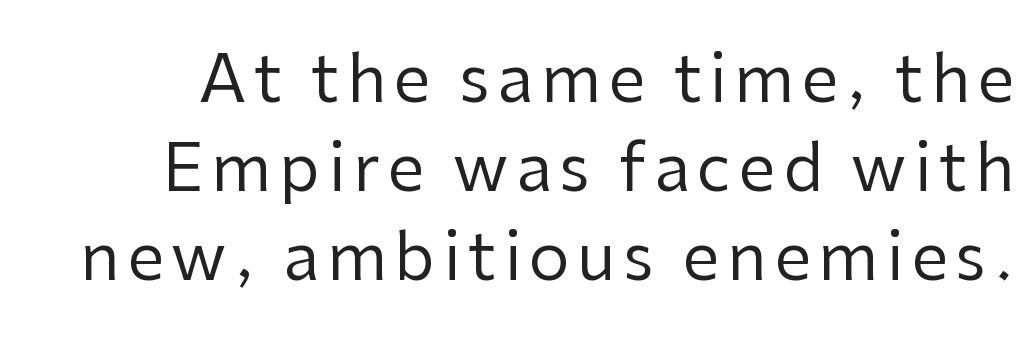
Q: Is the text bold? A: No.
Q: Is the text italic (slanted)? A: No, it is upright.
Q: Is the typeface a serif or a sans-serif typeface? A: Sans-serif.
Q: Is the text underlined? A: No.
Q: Is the spacing between lines tight, normal or loose? A: Normal.
Q: Width (condensed, normal, or wide)? A: Normal.
Q: Stroke contrast? A: Low.
Q: x-height? A: Medium.
Q: Monospaced? A: No.
